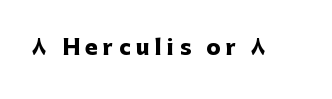
The face used here is rendered with a markedly widened letterfit. Any mark beneath the type? The region is blank. The font's upright variant was chosen for this text. Set as a true bold cut, around the 700 mark.
